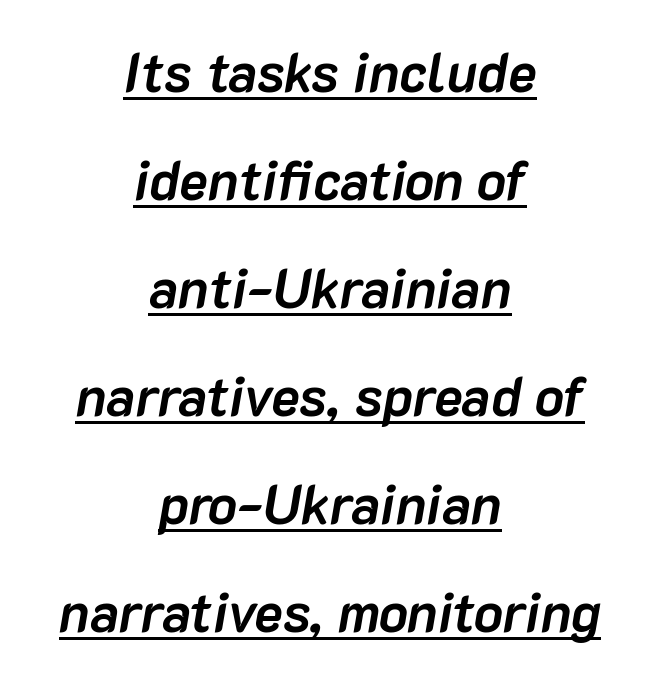
One glance says open: line gaps are wider than usual. Characters follow at the spacing the type designer built in. Compared with an ordinary text face, these strokes are far heavier — a full bold. Varying glyph widths throughout — classic text-font behaviour. When letters slant like this, we call the style italic. Descenders here cross a horizontal rule under the line.
